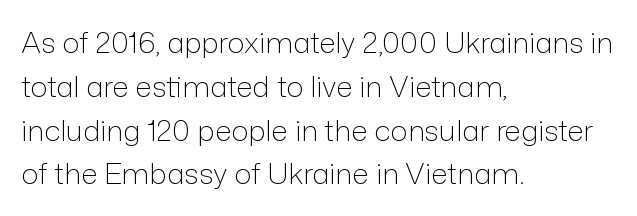
These glyphs show unthickened strokes, regular width or finer. The setting favours the left margin, as ordinary paragraphs usually do. These lines keep a tight, regular rhythm from letter to letter. The vertical gap from one line to the next is medium. Anything drawn beneath the words? Only blank space. The glyphs in this specimen are sans serif.
